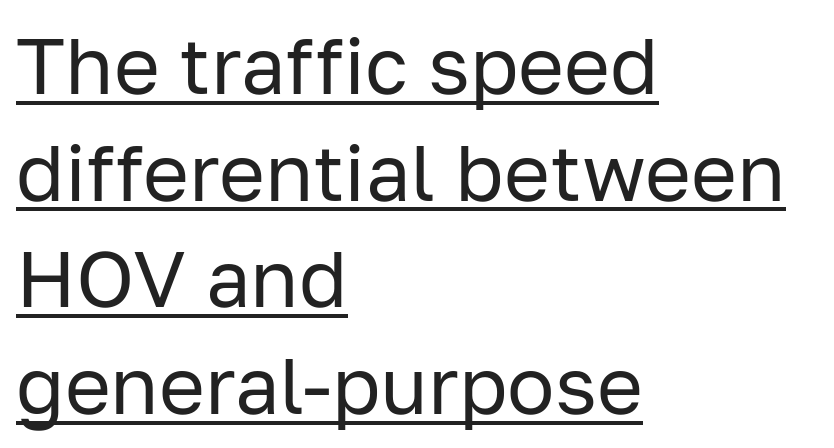
{"serif": "no", "italic": "no", "bold": "no", "weight": "regular", "width": "normal", "stroke_contrast": "low", "x_height": "medium", "monospaced": "no", "underline": "yes", "align": "left", "line_spacing": "normal", "line_spacing_ratio": 1.35, "letter_spacing": "normal", "letter_spacing_em": 0.0, "glyph_px": 79}
